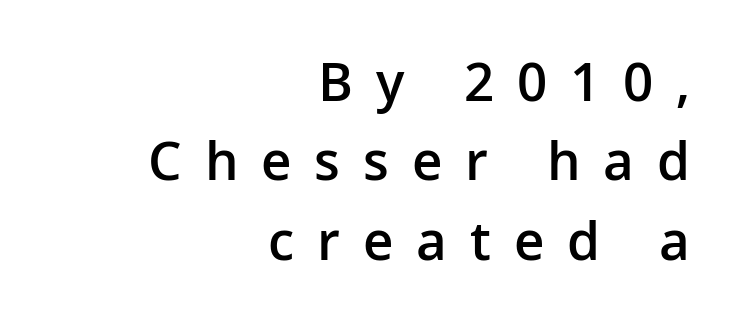
{"serif": "no", "italic": "no", "bold": "semi", "weight": "semibold", "width": "normal", "stroke_contrast": "low", "x_height": "medium", "monospaced": "no", "underline": "no", "align": "right", "line_spacing": "normal", "line_spacing_ratio": 1.5, "letter_spacing": "wide", "letter_spacing_em": 0.43, "glyph_px": 53}
